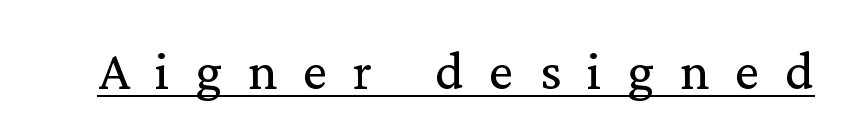
Q: Is the text bold? A: No.
Q: Is the text italic (slanted)? A: No, it is upright.
Q: Is the typeface a serif or a sans-serif typeface? A: Serif.
Q: Is the text underlined? A: Yes.
Q: Is the spacing between letters normal or unusually wide? A: Unusually wide.
Q: Width (condensed, normal, or wide)? A: Normal.
Q: Stroke contrast? A: Medium.
Q: x-height? A: Medium.
Q: Monospaced? A: No.
